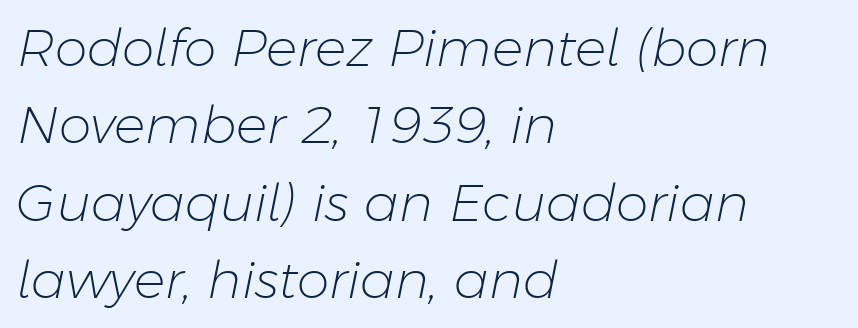
{"italic": "yes", "lean": "right", "slant_degrees": 11, "bold": "no", "weight": "light", "width": "normal", "stroke_contrast": "low", "x_height": "medium", "monospaced": "no", "underline": "no", "align": "left", "line_spacing": "normal", "line_spacing_ratio": 1.49, "letter_spacing": "normal", "letter_spacing_em": 0.0, "glyph_px": 52}
